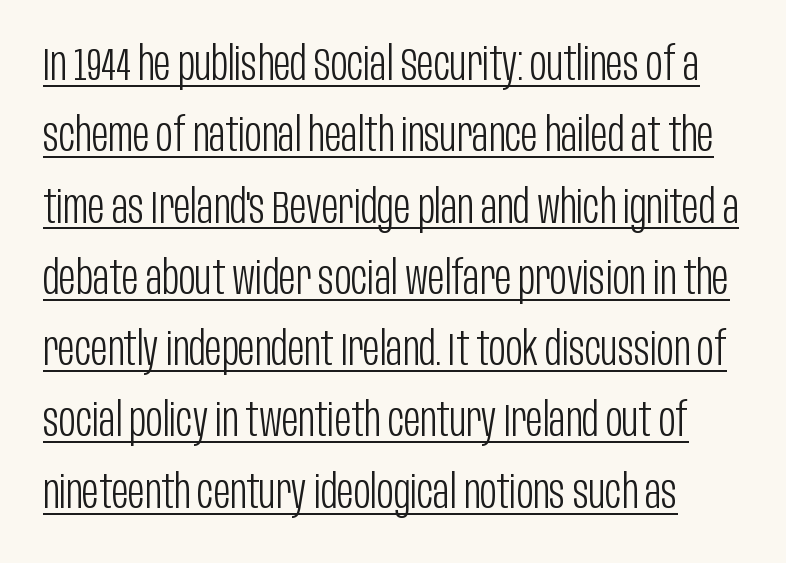
The image shows 46 px light, condensed sans-serif type, upright; set normal line spacing (1.55x), normal letter spacing, underlined; low stroke contrast and a large x-height.
